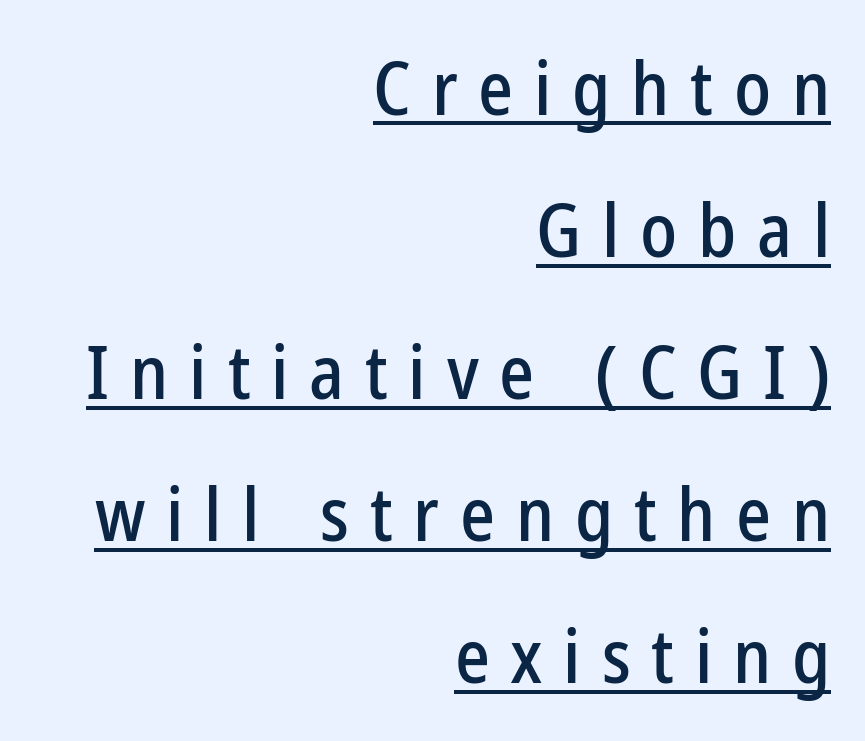
Honestly, the underline is the first thing you notice here. This is the regular roman posture of the typeface. The lines are quadded right. Vertically, the passage feels expansive, rows floating well apart. How are the letters spaced? Widely, with obvious added tracking.
